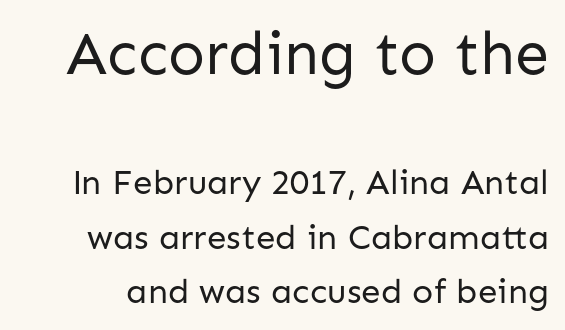
The rendering keeps characters at their native spacing. The passage shown begins with its larger block and ends with its smaller one. Counters stay open thanks to moderate or lighter strokes. Each letter's strokes conclude bluntly, with no projecting serifs.
